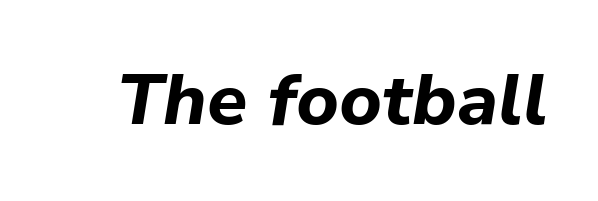
No extra tracking has been applied to these lines. Tall strokes in this sample are angled rather than plumb. The rendering uses natural spacing where letterforms have individual widths. Words float on clear page, feet unadorned.
